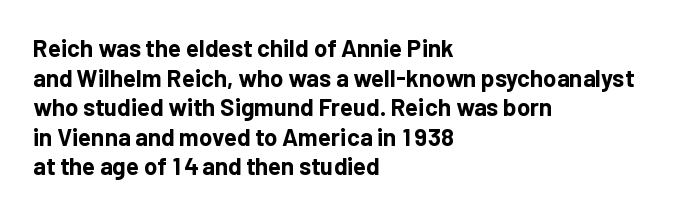
Q: Is the text bold? A: Yes.
Q: Is the text italic (slanted)? A: No, it is upright.
Q: Is the text underlined? A: No.
Q: How is the paragraph aligned? A: Left-aligned.
Q: Is the spacing between letters normal or unusually wide? A: Normal.
